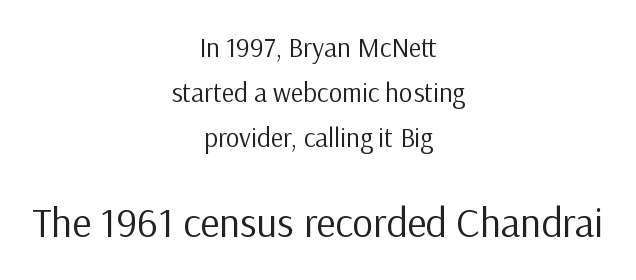
The image shows 41 px regular-weight sans-serif type, upright; set centered, normal line spacing (1.66x), normal letter spacing, not underlined; the second (bottom) block is 1.52x larger; low stroke contrast and a medium x-height.
